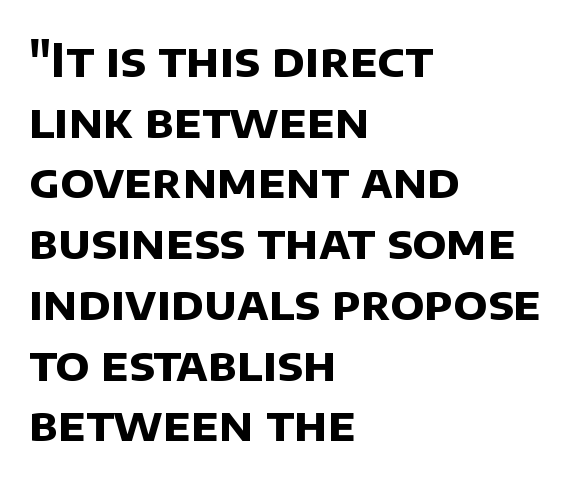
The image shows 46 px bold sans-serif type; set left-aligned, normal line spacing (1.32x), normal letter spacing, not underlined; low stroke contrast and a large x-height.
